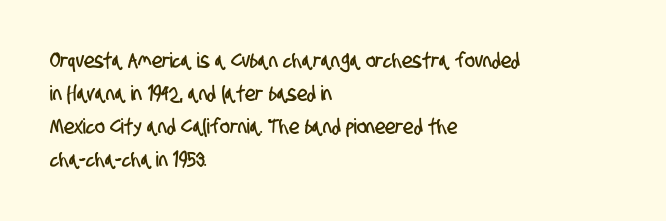
Standard letterfit; no display-style spreading of the glyphs. Unmarked baselines from the first word to the last. Notice how the passage keeps a crisp vertical edge on the left only. Leading: standard.
